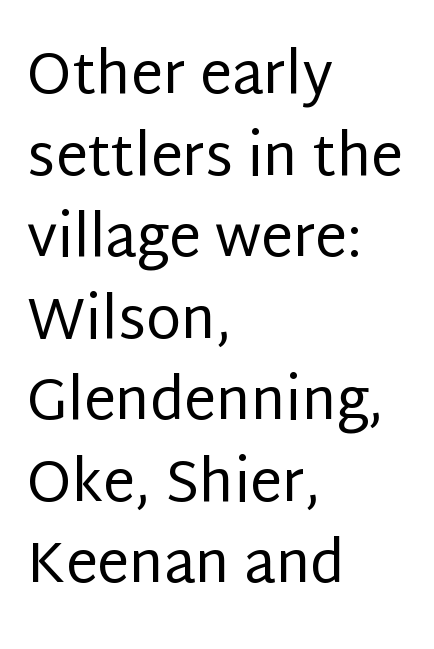
Q: Is the text bold? A: No.
Q: Is the text italic (slanted)? A: No, it is upright.
Q: Is the typeface a serif or a sans-serif typeface? A: Sans-serif.
Q: Is the text underlined? A: No.
Q: How is the paragraph aligned? A: Left-aligned.
Q: Is the spacing between letters normal or unusually wide? A: Normal.
Q: Is the spacing between lines tight, normal or loose? A: Normal.
Q: Width (condensed, normal, or wide)? A: Normal.
Q: Stroke contrast? A: Low.
Q: x-height? A: Large.
Q: Monospaced? A: No.
